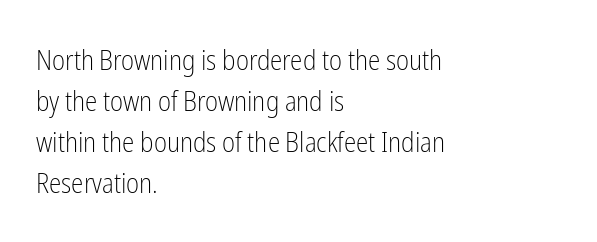
{"serif": "no", "italic": "no", "bold": "no", "weight": "light", "width": "condensed", "stroke_contrast": "low", "x_height": "medium", "monospaced": "no", "underline": "no", "align": "left", "line_spacing": "normal", "line_spacing_ratio": 1.46, "letter_spacing": "normal", "letter_spacing_em": 0.0, "glyph_px": 28}
